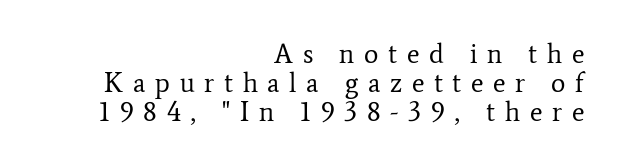
The image shows 27 px text type, upright; set right-aligned, tight line spacing (1.08x), unusually wide letter spacing (+0.36 em), not underlined.
